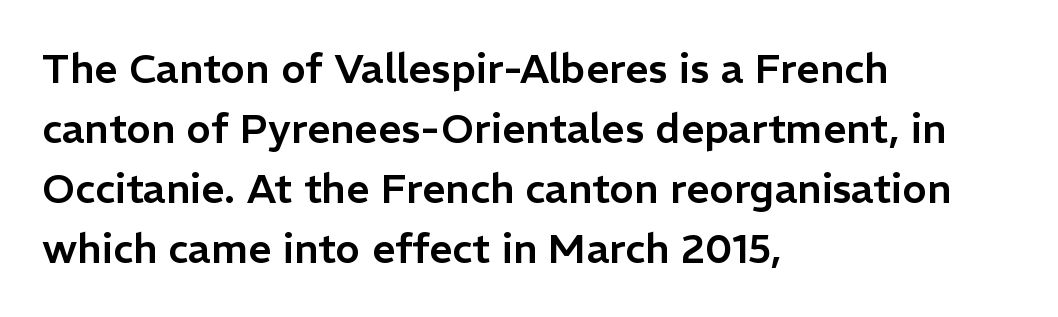
{"serif": "no", "italic": "no", "width": "normal", "stroke_contrast": "low", "x_height": "medium", "monospaced": "no", "underline": "no", "align": "left", "line_spacing": "normal", "line_spacing_ratio": 1.46, "letter_spacing": "normal", "letter_spacing_em": 0.0, "glyph_px": 41}
